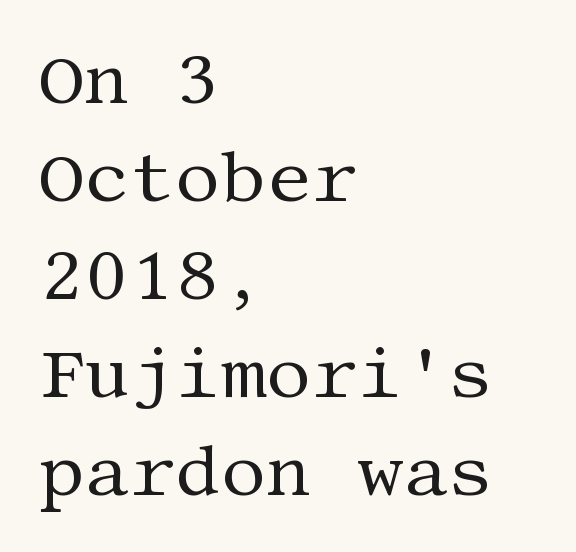
Q: Is the text bold? A: No.
Q: Is the text italic (slanted)? A: No, it is upright.
Q: Is the typeface a serif or a sans-serif typeface? A: Serif.
Q: Is the text underlined? A: No.
Q: How is the paragraph aligned? A: Left-aligned.
Q: Is the spacing between letters normal or unusually wide? A: Normal.
Q: Is the spacing between lines tight, normal or loose? A: Normal.
Q: Width (condensed, normal, or wide)? A: Normal.
Q: Stroke contrast? A: Medium.
Q: x-height? A: Large.
